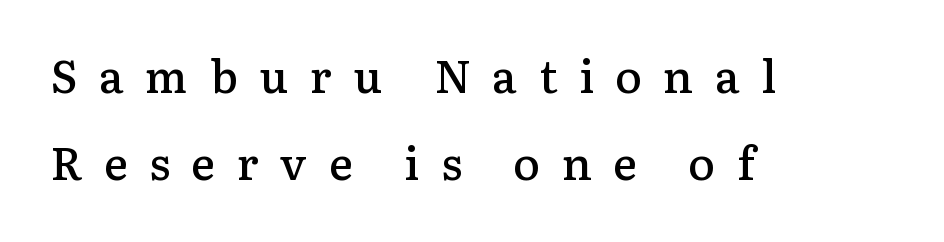
The image shows 45 px semibold serif type, upright; set left-aligned, loose line spacing (1.93x), unusually wide letter spacing (+0.48 em), not underlined; low stroke contrast and a medium x-height.
